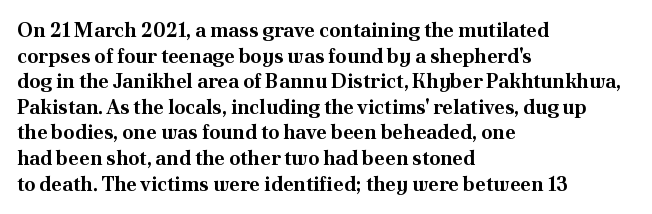
Q: Is the text bold? A: Yes.
Q: Is the text italic (slanted)? A: No, it is upright.
Q: Is the text underlined? A: No.
Q: How is the paragraph aligned? A: Left-aligned.
Q: Is the spacing between letters normal or unusually wide? A: Normal.
Q: Is the spacing between lines tight, normal or loose? A: Normal.
